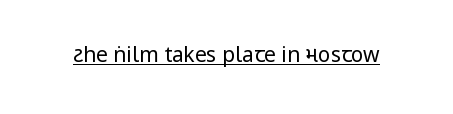
{"italic": "no", "bold": "no", "underline": "yes", "letter_spacing": "normal", "letter_spacing_em": 0.0, "glyph_px": 21}
